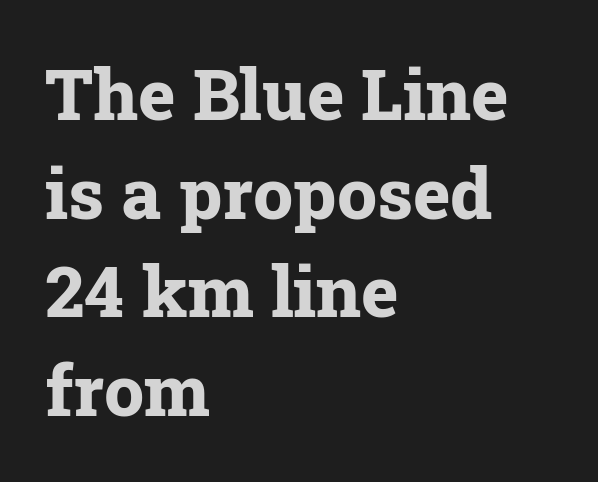
Q: Is the text bold? A: Yes.
Q: Is the text italic (slanted)? A: No, it is upright.
Q: Is the typeface a serif or a sans-serif typeface? A: Serif.
Q: Is the text underlined? A: No.
Q: How is the paragraph aligned? A: Left-aligned.
Q: Is the spacing between letters normal or unusually wide? A: Normal.
Q: Is the spacing between lines tight, normal or loose? A: Normal.
Q: Width (condensed, normal, or wide)? A: Normal.
Q: Stroke contrast? A: Low.
Q: x-height? A: Medium.
Q: Monospaced? A: No.
